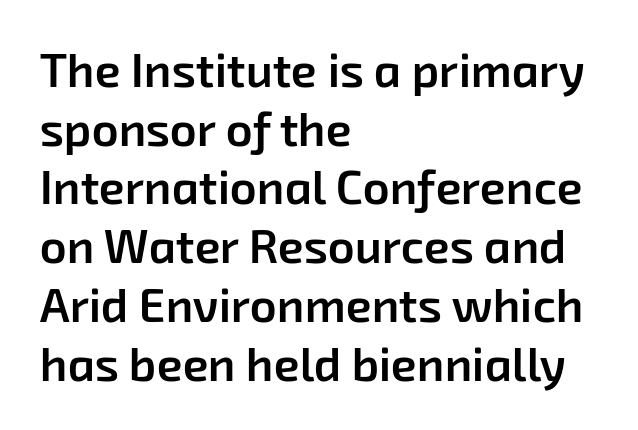
{"serif": "no", "bold": "semi", "weight": "semibold", "width": "normal", "stroke_contrast": "low", "x_height": "medium", "monospaced": "no", "underline": "no", "align": "left", "line_spacing": "normal", "line_spacing_ratio": 1.25, "letter_spacing": "normal", "letter_spacing_em": 0.0, "glyph_px": 47}
